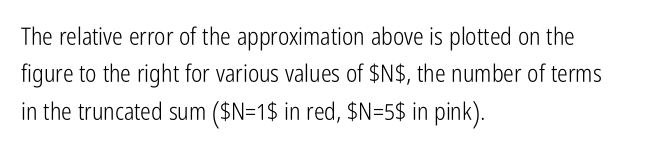
{"italic": "no", "bold": "no", "underline": "no", "align": "left", "line_spacing": "normal", "line_spacing_ratio": 1.56, "letter_spacing": "normal", "letter_spacing_em": 0.0, "glyph_px": 24}
